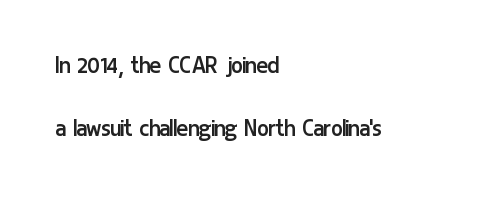
Does the leading feel generous? Absolutely, it's lavish. Each stroke keeps to a modest, everyday thickness or less. The gaps between neighbouring characters are ordinary and unremarkable. Notice how the stems are strictly vertical — no italics here. Left-aligned paragraph, ragged on the right.
